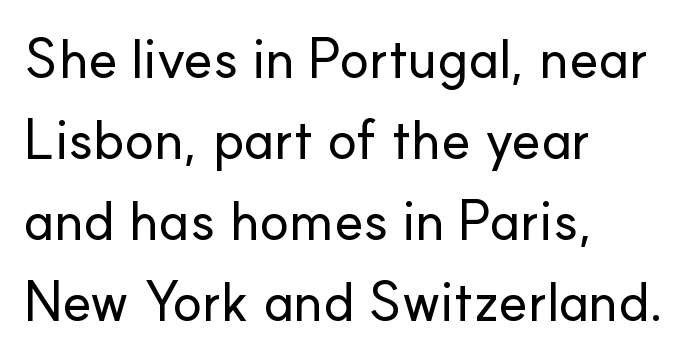
The lines in this sample share a left origin and differ only in where they stop. Does extra space separate the letters? No, they use regular spacing. A clean baseline with only descenders dipping below it. This block has exactly the height ordinary leading produces. Serifs: no, the terminals of the letterforms are clean.
